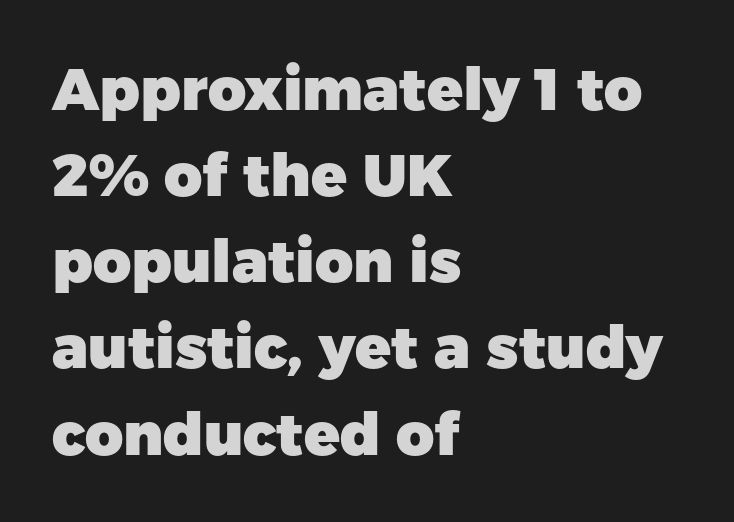
{"serif": "no", "italic": "no", "bold": "yes", "weight": "heavy", "width": "normal", "stroke_contrast": "low", "x_height": "medium", "monospaced": "no", "underline": "no", "align": "left", "line_spacing": "normal", "line_spacing_ratio": 1.46, "letter_spacing": "normal", "letter_spacing_em": 0.0, "glyph_px": 59}
